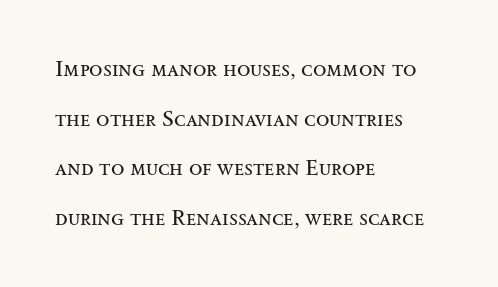
{"italic": "no", "bold": "no", "underline": "no", "align": "left", "line_spacing": "loose", "line_spacing_ratio": 2.26, "letter_spacing": "normal", "letter_spacing_em": 0.0, "glyph_px": 22}
